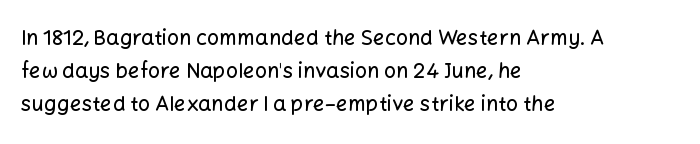
Do the letters lean? They stand straight. You could call the tracking neutral — neither tight nor loose. The passage shown is not underscored anywhere. The ragged edge is on the right, which tells us the setting is flush left. Students, observe: this is what conventionally led text looks like.
